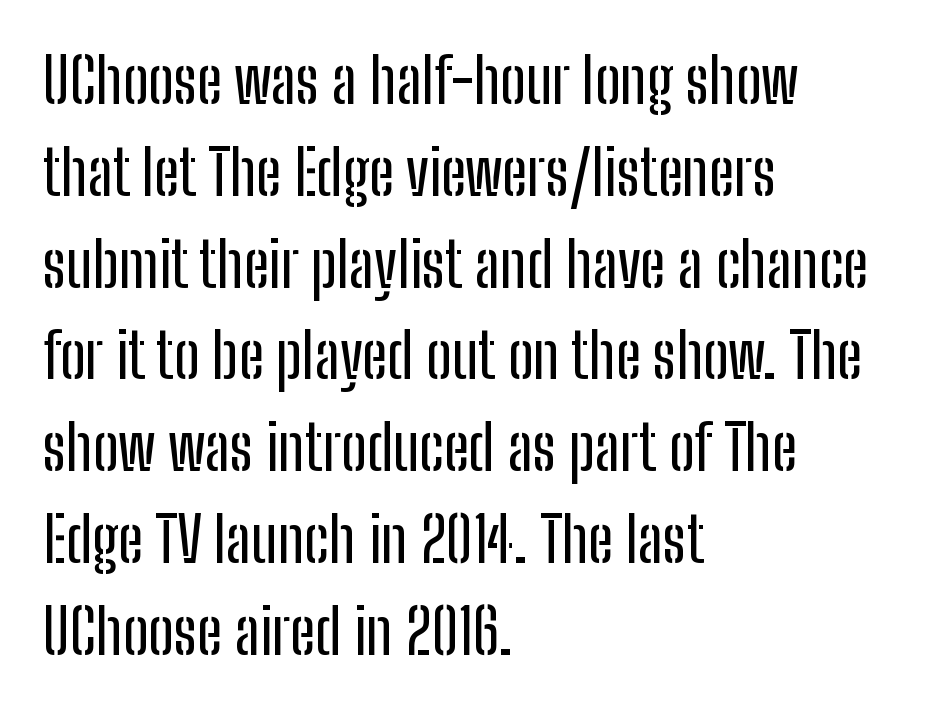
These lines keep a tight, regular rhythm from letter to letter. The lettering holds an erect, upright posture throughout. The passage shown is not underscored anywhere. Spacing verdict: proportional, widths tailored to each character.
